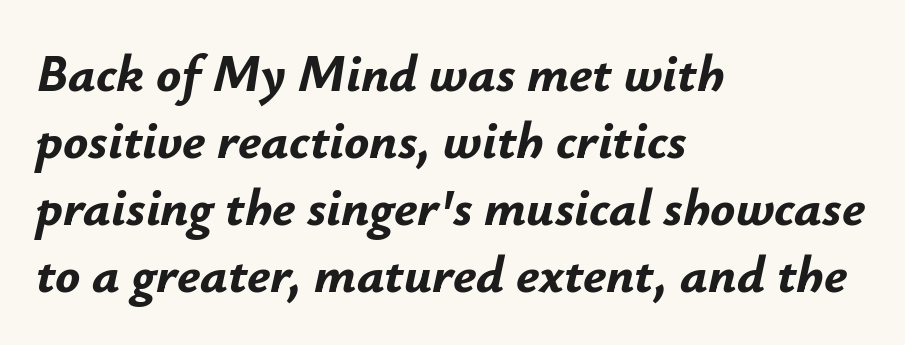
{"italic": "yes", "lean": "right", "slant_degrees": 12, "bold": "yes", "weight": "bold", "width": "normal", "stroke_contrast": "low", "x_height": "small", "monospaced": "no", "underline": "no", "align": "left", "line_spacing": "normal", "line_spacing_ratio": 1.29, "letter_spacing": "normal", "letter_spacing_em": 0.0, "glyph_px": 52}
